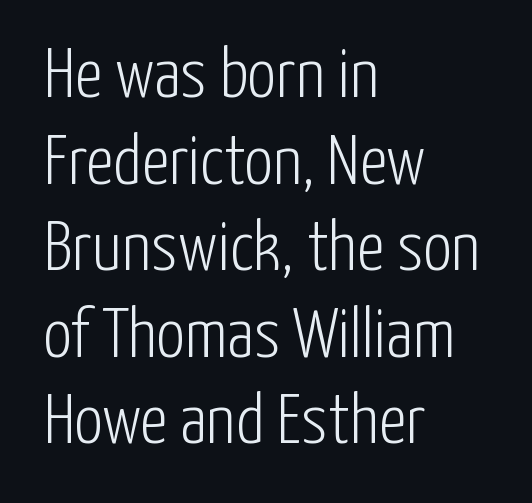
{"serif": "no", "italic": "no", "bold": "no", "weight": "light", "width": "condensed", "stroke_contrast": "low", "x_height": "medium", "monospaced": "no", "underline": "no", "align": "left", "line_spacing_ratio": 1.22, "letter_spacing": "normal", "letter_spacing_em": 0.0, "glyph_px": 71}
